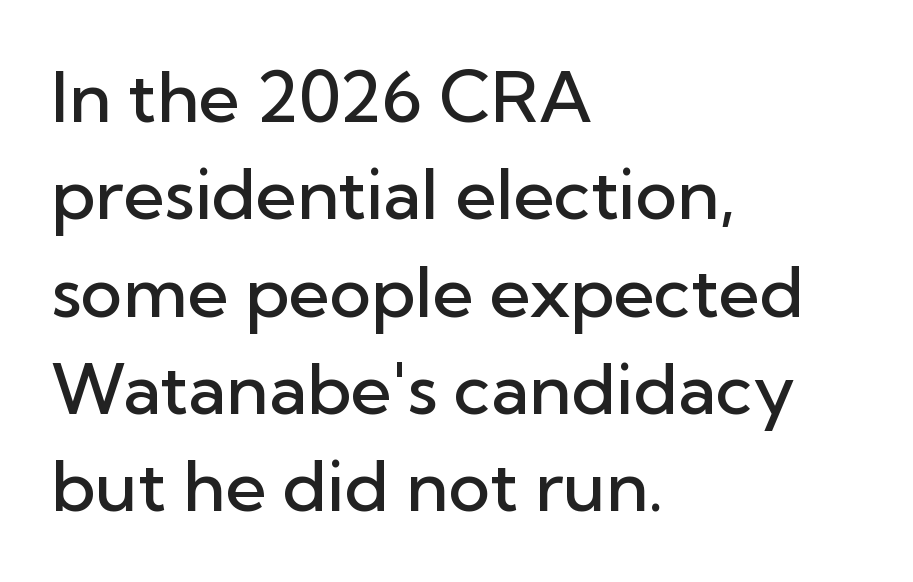
The image shows 71 px semibold sans-serif type, upright; set left-aligned, normal line spacing (1.37x), normal letter spacing, not underlined; low stroke contrast and a medium x-height.
